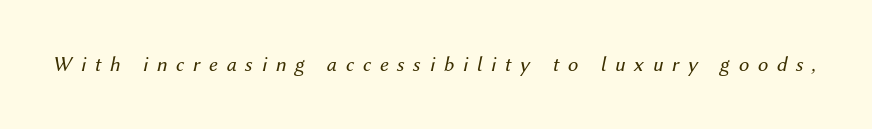
Here the glyphs are tracked loosely, breaking word shapes into spaced letters. The font sits on the lighter half of the weight spectrum, regular included. Is the type slanted? Yes — the strokes lean at a clear angle. The specimen omits any rule beneath the text block's lines.
